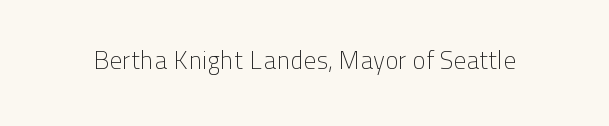
The rendering keeps characters at their native spacing. The font sits on the lighter half of the weight spectrum, regular included. Quick note: underline off. Is there any slant? The stems are plumb.
